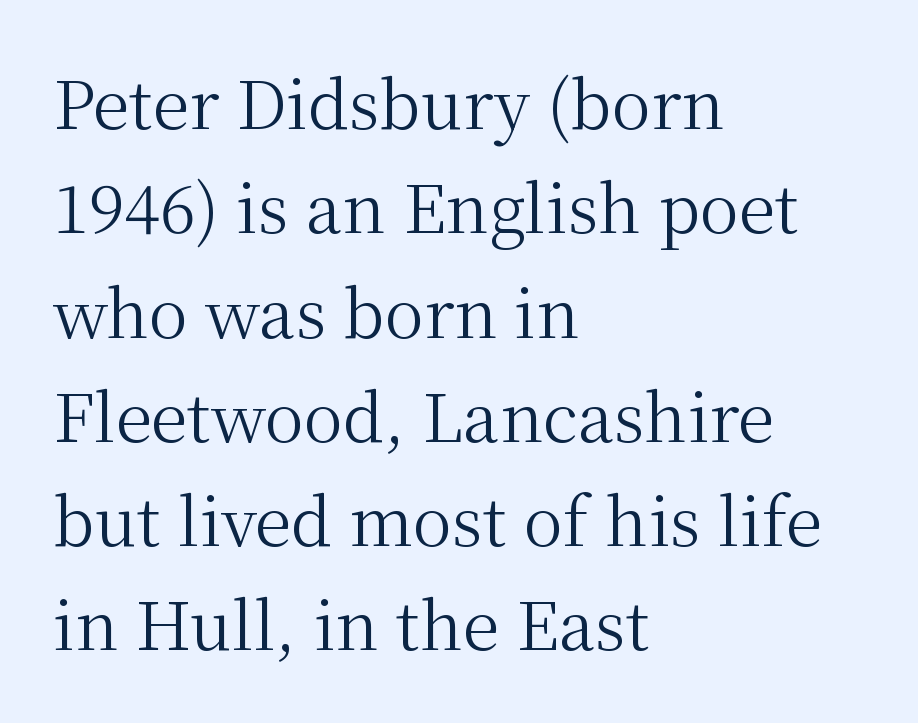
{"serif": "yes", "italic": "no", "bold": "no", "weight": "regular", "width": "normal", "stroke_contrast": "medium", "x_height": "medium", "monospaced": "no", "underline": "no", "align": "left", "line_spacing": "normal", "line_spacing_ratio": 1.58, "letter_spacing": "normal", "letter_spacing_em": 0.0, "glyph_px": 66}
